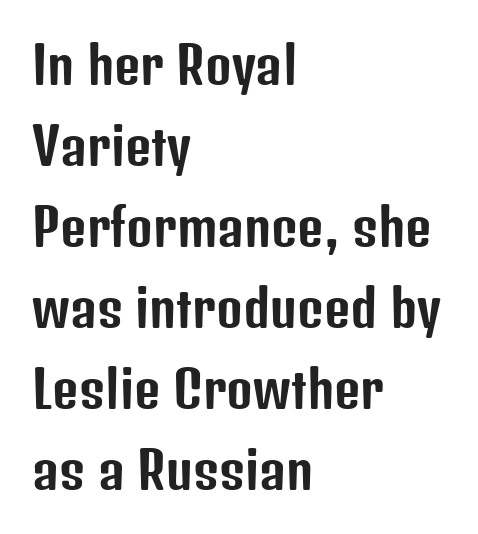
Q: Is the text italic (slanted)? A: No, it is upright.
Q: Is the typeface a serif or a sans-serif typeface? A: Sans-serif.
Q: Is the text underlined? A: No.
Q: How is the paragraph aligned? A: Left-aligned.
Q: Is the spacing between letters normal or unusually wide? A: Normal.
Q: Is the spacing between lines tight, normal or loose? A: Normal.
Q: Width (condensed, normal, or wide)? A: Condensed.
Q: Stroke contrast? A: Low.
Q: x-height? A: Medium.
Q: Monospaced? A: No.
